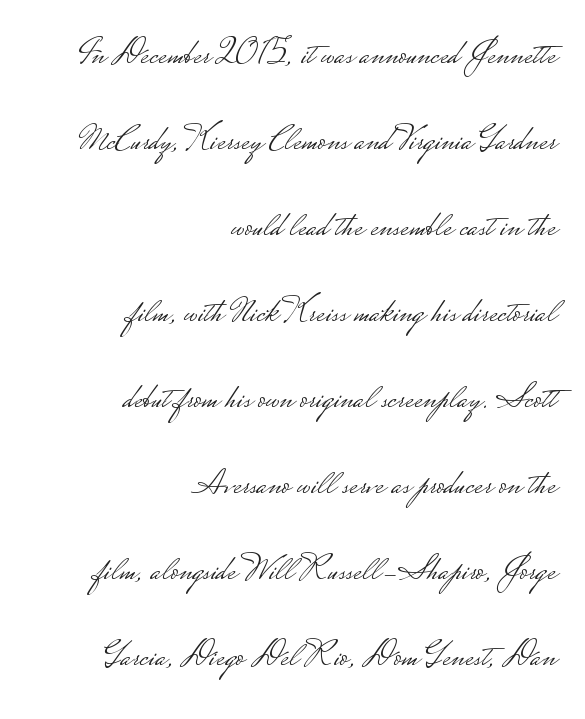
The lines are quadded right. Looks like regular typesetting: each glyph gets only the width it needs. Nothing heavy about these letters — not bold at all.
